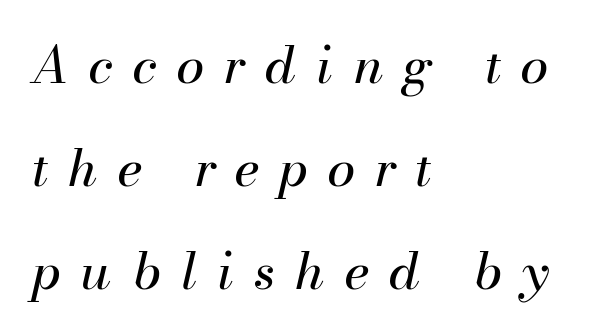
These lines are set flush left with a ragged right edge. The rendering uses natural spacing where letterforms have individual widths. This rendering widens character spacing well past its baseline value. The typeface has the unassuming heft of standard copy or less. Leading: increased. The letters are slanted; this is an italic face.
